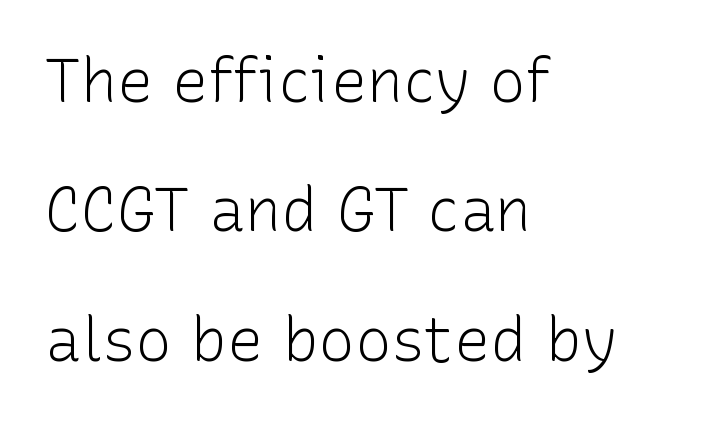
Designer's note — italics off, roman on. The face used here is proportionally spaced, like ordinary book or web type. The face looks like a standard text weight, possibly lighter. The tracking reads as untouched default to a designer's eye.
